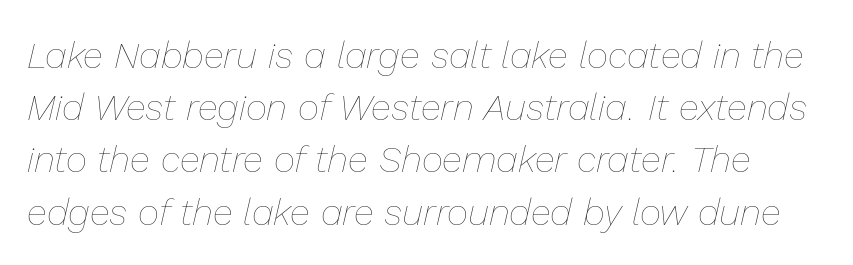
The space between consecutive lines is moderate. The gap between lines stays unmarked. Looking at the ascenders, they clearly lean. Each letter keeps its own natural width here, so spacing adapts to shape.
